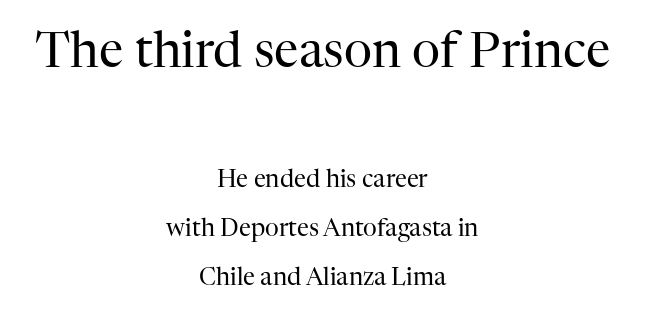
The image shows 49 px regular-weight serif type, upright; set centered, loose line spacing (2.04x), normal letter spacing, not underlined; the first (top) block is 2.04x larger; high stroke contrast and a medium x-height.
